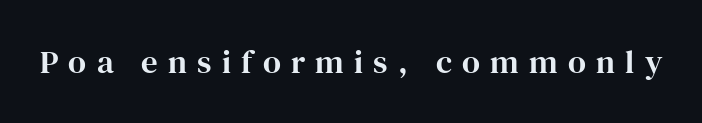
The image shows 33 px serif type, upright; set unusually wide letter spacing (+0.31 em), not underlined; high stroke contrast and a medium x-height.
